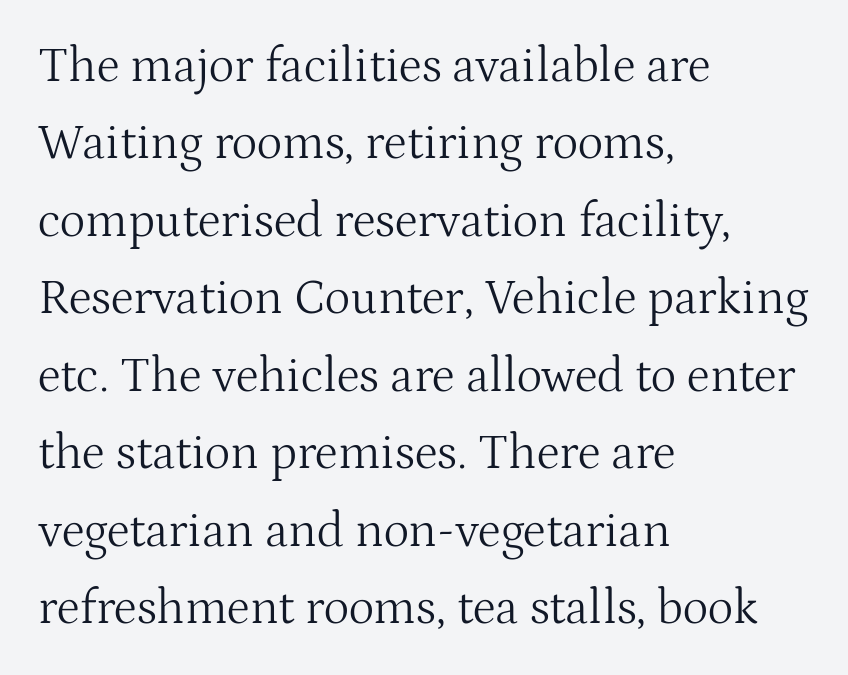
The image shows 49 px light serif type, upright; set left-aligned, normal line spacing (1.58x), normal letter spacing, not underlined; medium stroke contrast and a medium x-height.
